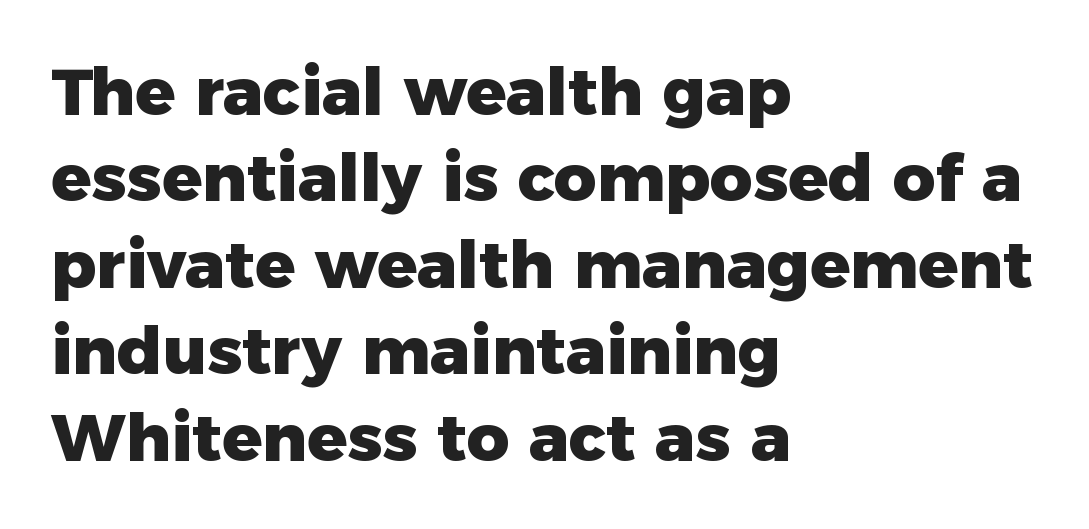
Q: Is the text bold? A: Yes.
Q: Is the text italic (slanted)? A: No, it is upright.
Q: Is the typeface a serif or a sans-serif typeface? A: Sans-serif.
Q: Is the text underlined? A: No.
Q: How is the paragraph aligned? A: Left-aligned.
Q: Is the spacing between letters normal or unusually wide? A: Normal.
Q: Is the spacing between lines tight, normal or loose? A: Normal.
Q: Width (condensed, normal, or wide)? A: Normal.
Q: Stroke contrast? A: Low.
Q: x-height? A: Medium.
Q: Monospaced? A: No.
